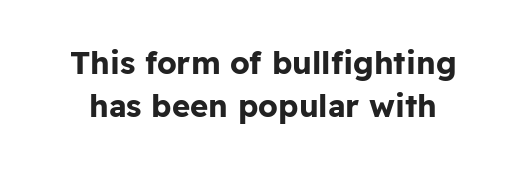
The image shows 31 px bold sans-serif type, upright; set normal line spacing (1.39x), normal letter spacing, not underlined; low stroke contrast and a medium x-height.
